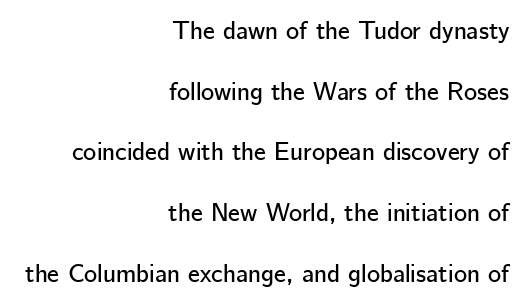
Q: Is the text italic (slanted)? A: No, it is upright.
Q: Is the text underlined? A: No.
Q: How is the paragraph aligned? A: Right-aligned.
Q: Is the spacing between letters normal or unusually wide? A: Normal.
Q: Is the spacing between lines tight, normal or loose? A: Loose.
